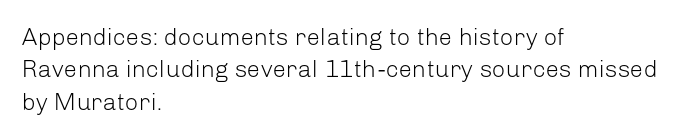
{"italic": "no", "bold": "no", "underline": "no", "align": "left", "line_spacing": "normal", "line_spacing_ratio": 1.35, "letter_spacing": "normal", "letter_spacing_em": 0.0, "glyph_px": 24}
